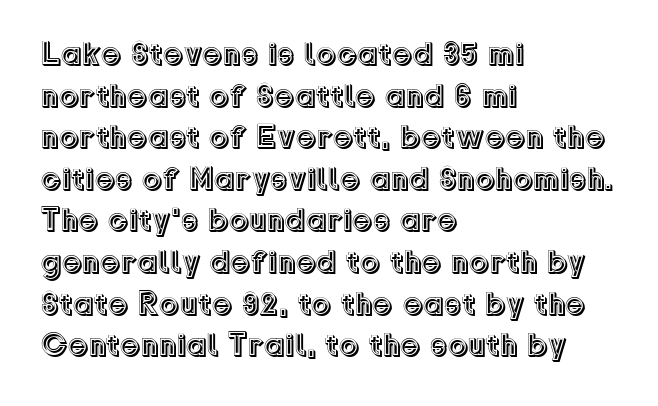
In CSS terms this would be text-align: left. A typesetter would call this proportional, since set widths differ per character. Each row of text sits above clean, open space. The rows are spaced the way most documents space them. The type is set solid horizontally, with unmodified tracking. The type sits square on the baseline with zero lean.
